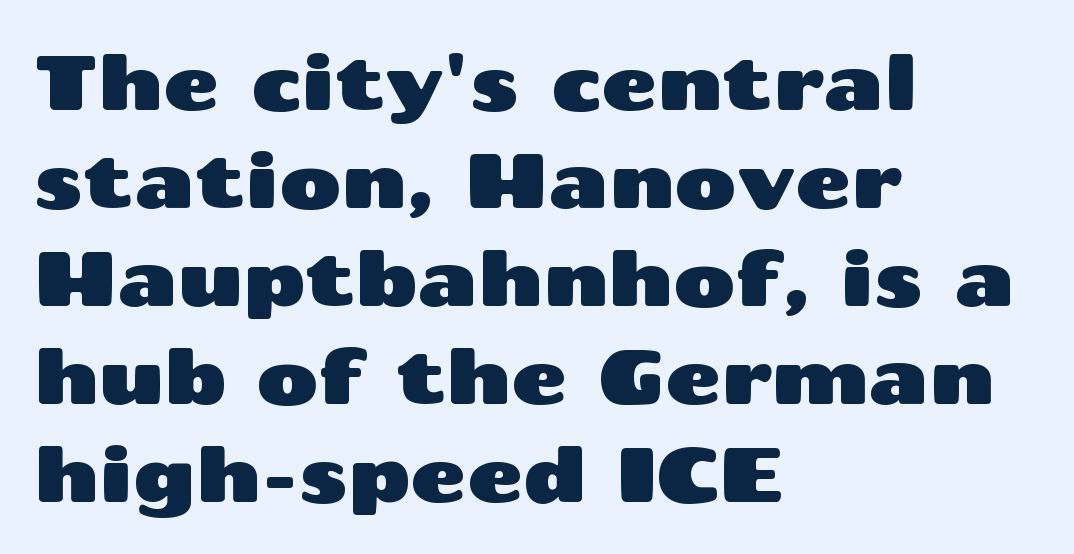
Q: Is the text italic (slanted)? A: No, it is upright.
Q: Is the typeface a serif or a sans-serif typeface? A: Sans-serif.
Q: Is the text underlined? A: No.
Q: How is the paragraph aligned? A: Left-aligned.
Q: Is the spacing between letters normal or unusually wide? A: Normal.
Q: Is the spacing between lines tight, normal or loose? A: Normal.
Q: Width (condensed, normal, or wide)? A: Wide.
Q: Stroke contrast? A: Medium.
Q: x-height? A: Medium.
Q: Monospaced? A: No.
